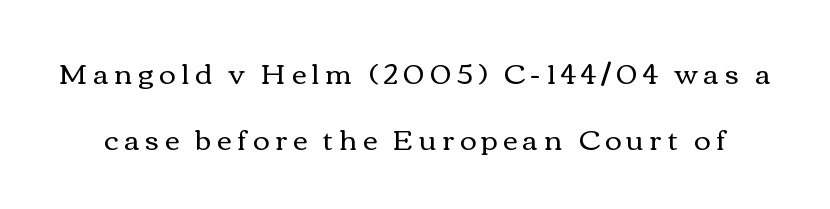
Q: Is the text bold? A: No.
Q: Is the text italic (slanted)? A: No, it is upright.
Q: Is the text underlined? A: No.
Q: Is the spacing between letters normal or unusually wide? A: Unusually wide.
Q: Is the spacing between lines tight, normal or loose? A: Loose.
Q: Width (condensed, normal, or wide)? A: Wide.
Q: x-height? A: Medium.
Q: Monospaced? A: No.
